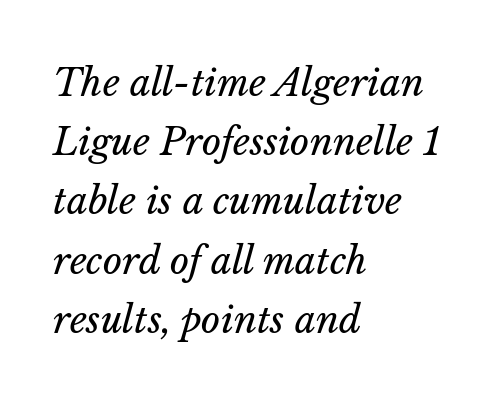
Q: Is the text bold? A: No.
Q: Is the text italic (slanted)? A: Yes, it leans right by about 14 degrees.
Q: Is the text underlined? A: No.
Q: How is the paragraph aligned? A: Left-aligned.
Q: Is the spacing between letters normal or unusually wide? A: Normal.
Q: Is the spacing between lines tight, normal or loose? A: Normal.
Q: Width (condensed, normal, or wide)? A: Normal.
Q: Stroke contrast? A: Low.
Q: x-height? A: Medium.
Q: Monospaced? A: No.
